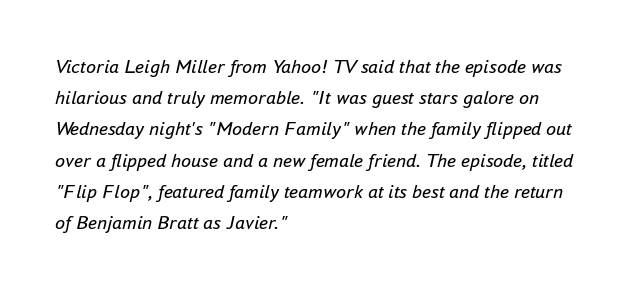
{"italic": "yes", "lean": "right", "slant_degrees": 16, "bold": "no", "underline": "no", "align": "left", "line_spacing": "normal", "line_spacing_ratio": 1.56, "letter_spacing": "normal", "letter_spacing_em": 0.0, "glyph_px": 20}
